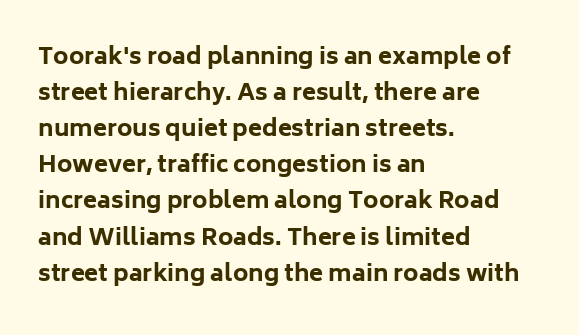
Notice how descenders clear the ascenders below comfortably — that's standard leading. The sample has been set heavy, in full bold. Italic? Not at all — the glyphs are vertical. A bare baseline throughout the passage. The rag falls on the right side of this text block. Inter-character spacing is left at the font's built-in metrics.
